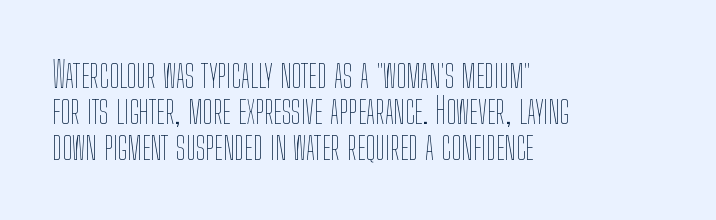
{"italic": "no", "bold": "no", "weight": "thin", "width": "condensed", "stroke_contrast": "low", "x_height": "medium", "monospaced": "no", "underline": "no", "align": "left", "line_spacing": "tight", "line_spacing_ratio": 1.0, "letter_spacing": "normal", "letter_spacing_em": 0.0, "glyph_px": 36}
